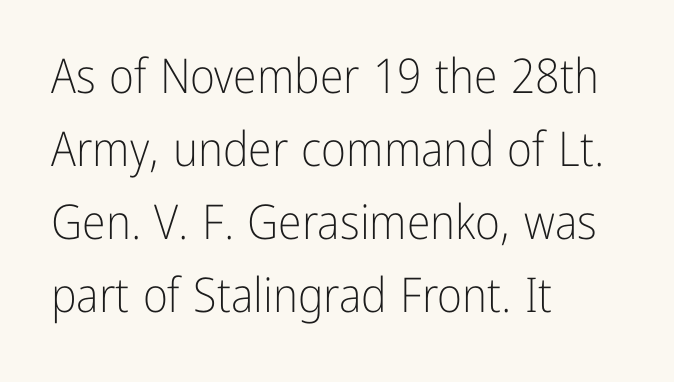
{"serif": "no", "italic": "no", "bold": "no", "weight": "light", "width": "condensed", "stroke_contrast": "low", "x_height": "medium", "monospaced": "no", "underline": "no", "align": "left", "line_spacing": "normal", "line_spacing_ratio": 1.52, "letter_spacing": "normal", "letter_spacing_em": 0.0, "glyph_px": 48}
